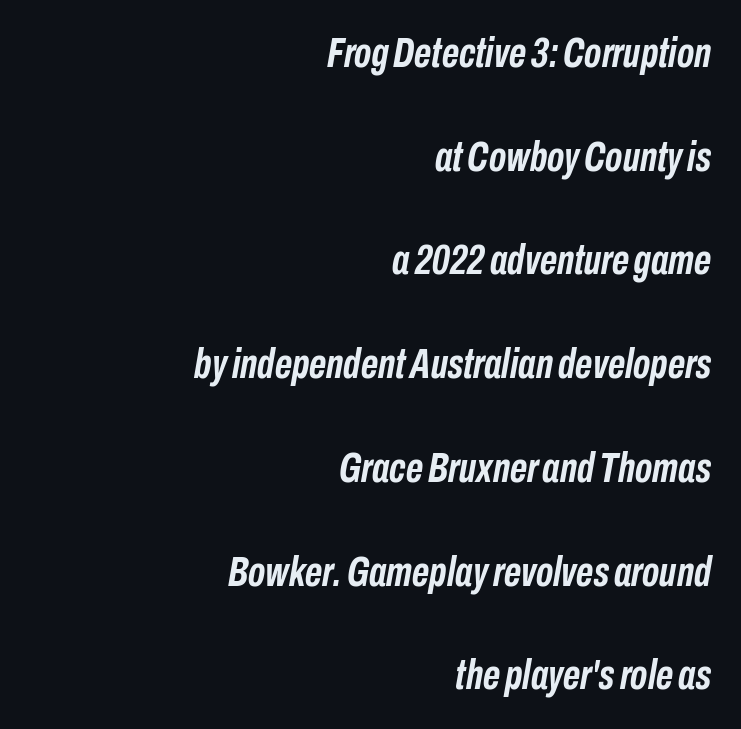
Q: Is the text bold? A: Yes.
Q: Is the text italic (slanted)? A: Yes, it leans right by about 10 degrees.
Q: Is the text underlined? A: No.
Q: How is the paragraph aligned? A: Right-aligned.
Q: Is the spacing between letters normal or unusually wide? A: Normal.
Q: Is the spacing between lines tight, normal or loose? A: Loose.
Q: Width (condensed, normal, or wide)? A: Condensed.
Q: Stroke contrast? A: Low.
Q: x-height? A: Medium.
Q: Monospaced? A: No.
